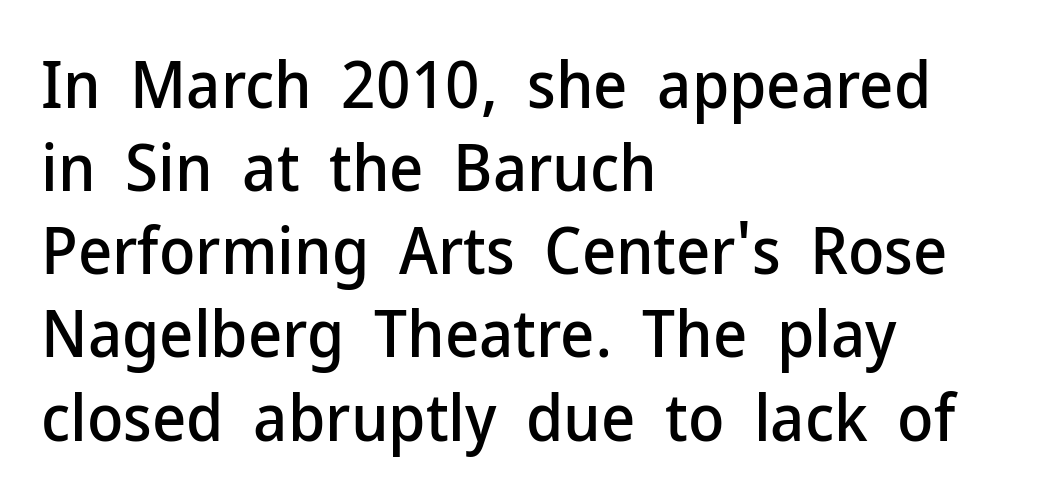
Q: Is the text italic (slanted)? A: No, it is upright.
Q: Is the typeface a serif or a sans-serif typeface? A: Sans-serif.
Q: Is the text underlined? A: No.
Q: How is the paragraph aligned? A: Left-aligned.
Q: Is the spacing between letters normal or unusually wide? A: Normal.
Q: Is the spacing between lines tight, normal or loose? A: Normal.
Q: Width (condensed, normal, or wide)? A: Normal.
Q: Stroke contrast? A: Low.
Q: x-height? A: Medium.
Q: Monospaced? A: No.
